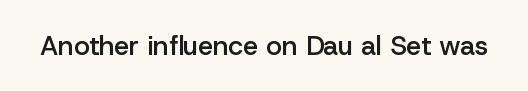
Honestly, the letter spacing is just normal — you wouldn't notice it. Only glyphs here, with clear space below each row. The typography opts for an upright posture over an oblique one. Set as a demibold, roughly 600 on the weight scale.
